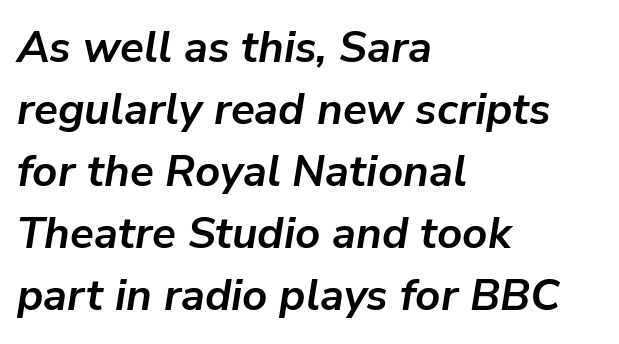
The image shows 44 px semibold type, italic (leaning right); set left-aligned, normal line spacing (1.41x), normal letter spacing, not underlined; low stroke contrast and a medium x-height.
